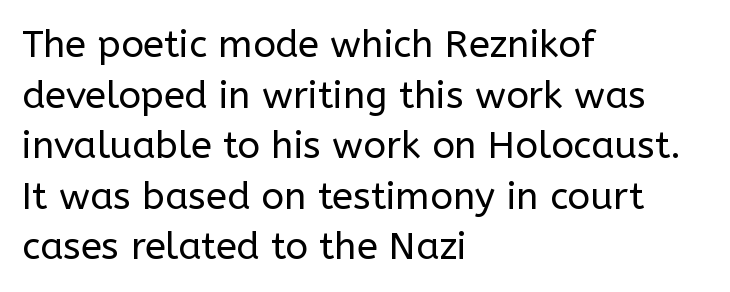
Q: Is the text bold? A: No.
Q: Is the text italic (slanted)? A: No, it is upright.
Q: Is the typeface a serif or a sans-serif typeface? A: Sans-serif.
Q: Is the text underlined? A: No.
Q: How is the paragraph aligned? A: Left-aligned.
Q: Is the spacing between letters normal or unusually wide? A: Normal.
Q: Is the spacing between lines tight, normal or loose? A: Normal.
Q: Width (condensed, normal, or wide)? A: Normal.
Q: Stroke contrast? A: Low.
Q: x-height? A: Medium.
Q: Monospaced? A: No.
